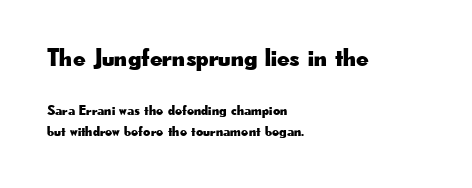
The image shows 25 px text type, upright; set left-aligned, normal line spacing (1.5x), normal letter spacing, not underlined; the first (top) block is 1.79x larger.
